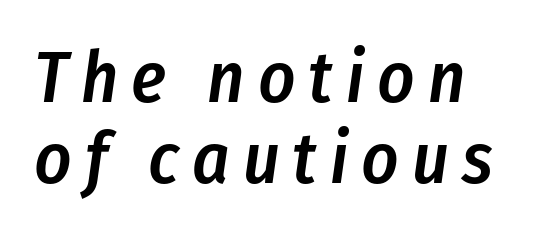
Q: Is the text bold? A: Semi-bold.
Q: Is the text italic (slanted)? A: Yes, it leans right by about 8 degrees.
Q: Is the text underlined? A: No.
Q: How is the paragraph aligned? A: Left-aligned.
Q: Is the spacing between lines tight, normal or loose? A: Tight.
Q: Width (condensed, normal, or wide)? A: Condensed.
Q: Stroke contrast? A: Low.
Q: x-height? A: Medium.
Q: Monospaced? A: No.
